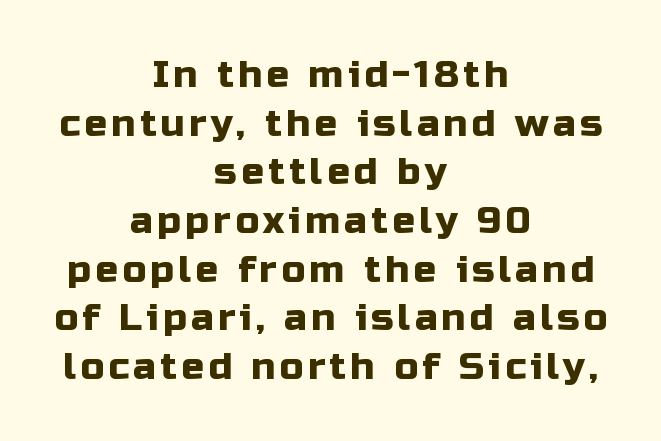
Q: Is the text italic (slanted)? A: No, it is upright.
Q: Is the typeface a serif or a sans-serif typeface? A: Sans-serif.
Q: Is the text underlined? A: No.
Q: How is the paragraph aligned? A: Centered.
Q: Is the spacing between lines tight, normal or loose? A: Normal.
Q: Width (condensed, normal, or wide)? A: Normal.
Q: Stroke contrast? A: Low.
Q: x-height? A: Medium.
Q: Monospaced? A: No.
